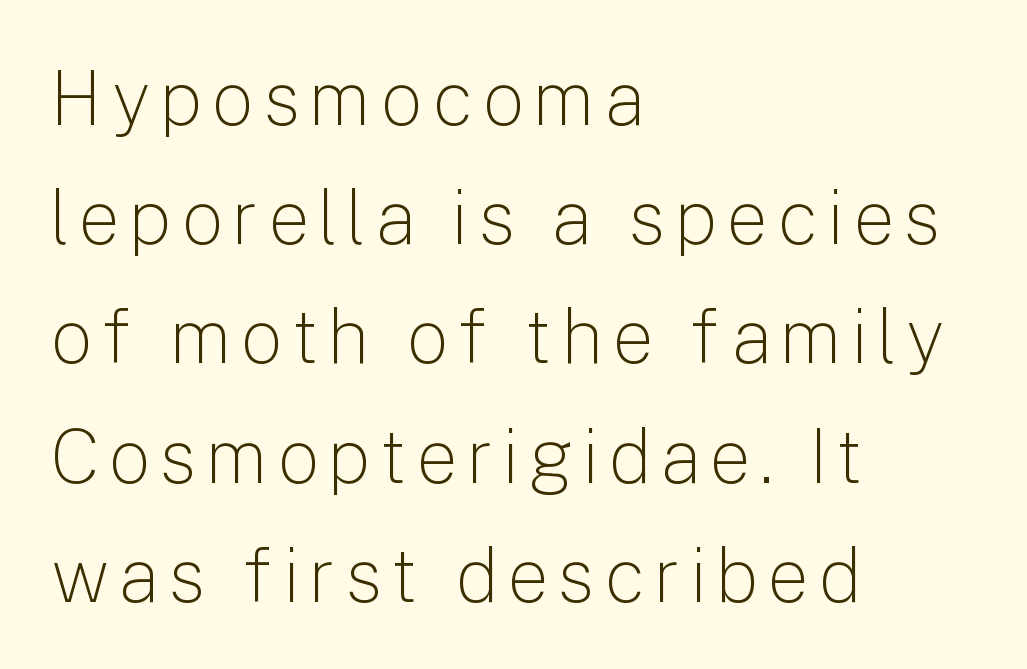
Honestly, there is no underline to notice here at all. Left-aligned paragraph, ragged on the right. The leading is moderate, giving the passage an even texture. Spacing verdict: proportional, widths tailored to each character.
